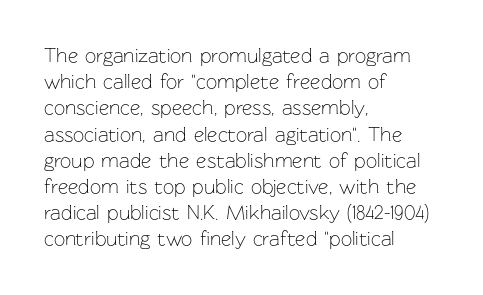
No chunkiness to these letters — they're not bold. Alignment: flush left. Do the letters lean? They stand straight. Horizontal bands of white between lines are of average thickness. Has an underline been added? It has not. Is the letter spacing exaggerated? No — it looks like the ordinary default.
